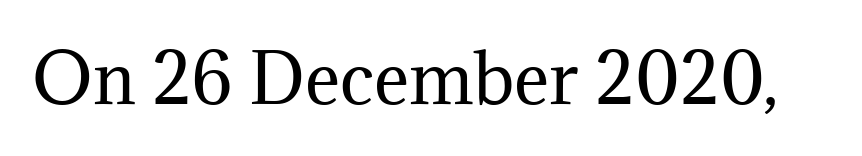
The string is rendered with underlining switched off. The type family on display is of the serif kind. A light-to-regular cut is what we see here. Posture: vertical.
